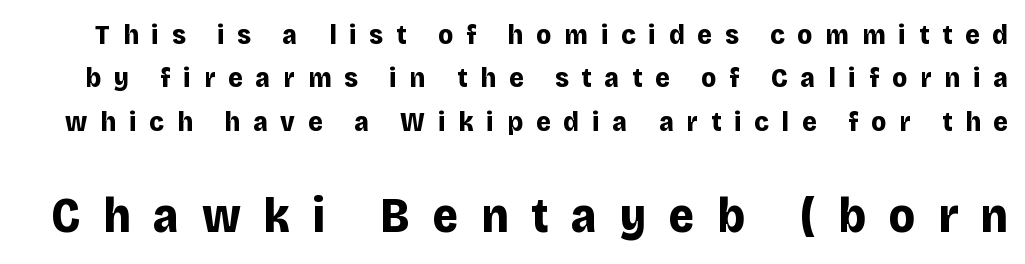
Q: Is the text bold? A: Yes.
Q: Is the text italic (slanted)? A: No, it is upright.
Q: Is the typeface a serif or a sans-serif typeface? A: Sans-serif.
Q: Is the text underlined? A: No.
Q: Is the spacing between letters normal or unusually wide? A: Unusually wide.
Q: Is the spacing between lines tight, normal or loose? A: Normal.
Q: Which block of text is set in a larger size, the first (top) or the second (bottom)? A: The second (bottom) one.
Q: Width (condensed, normal, or wide)? A: Normal.
Q: Stroke contrast? A: Low.
Q: x-height? A: Large.
Q: Monospaced? A: No.
